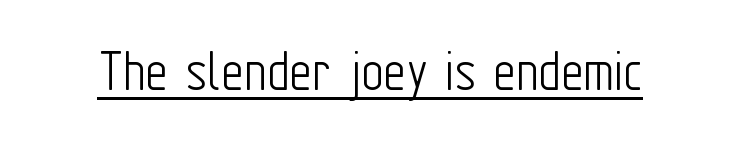
{"serif": "no", "italic": "no", "bold": "no", "weight": "light", "width": "condensed", "stroke_contrast": "low", "x_height": "medium", "monospaced": "no", "underline": "yes", "letter_spacing": "normal", "letter_spacing_em": 0.0, "glyph_px": 62}
